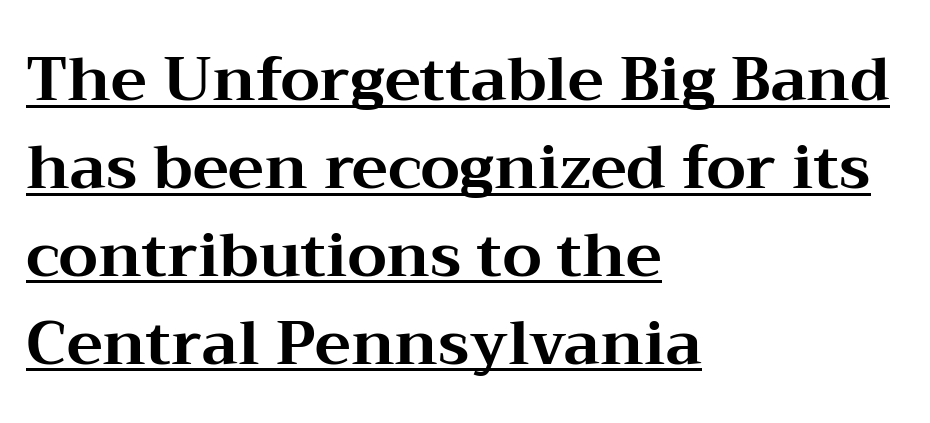
{"serif": "yes", "italic": "no", "bold": "yes", "weight": "bold", "width": "wide", "stroke_contrast": "medium", "x_height": "medium", "monospaced": "no", "underline": "yes", "align": "left", "line_spacing": "normal", "line_spacing_ratio": 1.44, "letter_spacing": "normal", "letter_spacing_em": 0.0, "glyph_px": 61}
